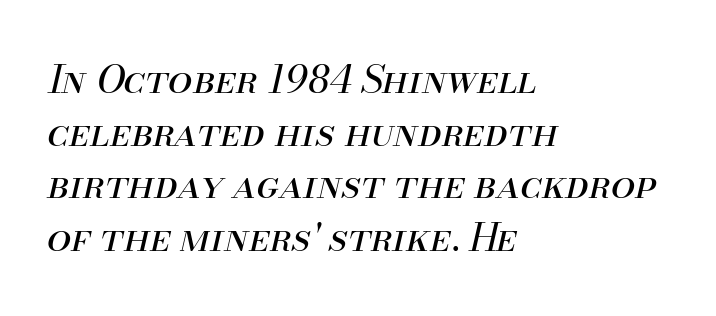
Q: Is the text bold? A: No.
Q: Is the text italic (slanted)? A: Yes, it leans right by about 13 degrees.
Q: Is the text underlined? A: No.
Q: How is the paragraph aligned? A: Left-aligned.
Q: Is the spacing between letters normal or unusually wide? A: Normal.
Q: Is the spacing between lines tight, normal or loose? A: Normal.
Q: Width (condensed, normal, or wide)? A: Normal.
Q: Stroke contrast? A: Medium.
Q: x-height? A: Small.
Q: Monospaced? A: No.
